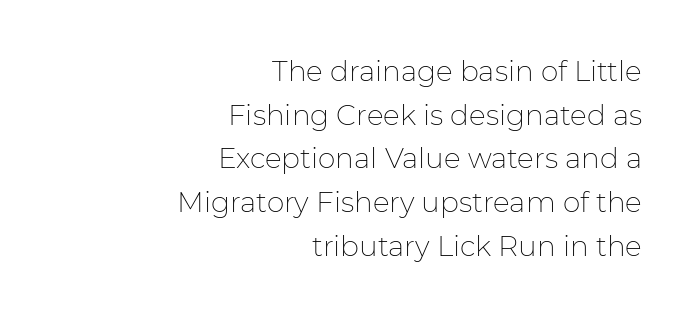
Q: Is the text bold? A: No.
Q: Is the text italic (slanted)? A: No, it is upright.
Q: Is the typeface a serif or a sans-serif typeface? A: Sans-serif.
Q: Is the text underlined? A: No.
Q: How is the paragraph aligned? A: Right-aligned.
Q: Is the spacing between letters normal or unusually wide? A: Normal.
Q: Is the spacing between lines tight, normal or loose? A: Normal.
Q: Width (condensed, normal, or wide)? A: Normal.
Q: Stroke contrast? A: Low.
Q: x-height? A: Medium.
Q: Monospaced? A: No.
